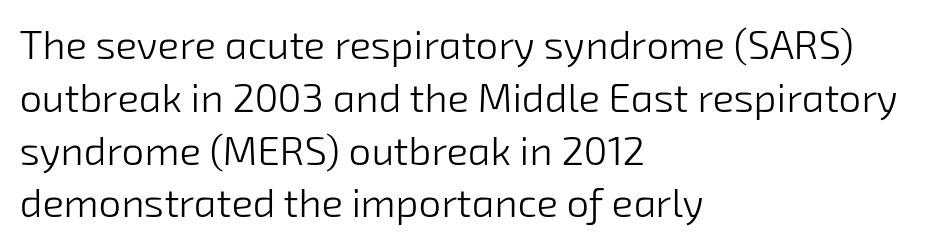
Q: Is the text bold? A: No.
Q: Is the typeface a serif or a sans-serif typeface? A: Sans-serif.
Q: Is the text underlined? A: No.
Q: How is the paragraph aligned? A: Left-aligned.
Q: Is the spacing between letters normal or unusually wide? A: Normal.
Q: Is the spacing between lines tight, normal or loose? A: Normal.
Q: Width (condensed, normal, or wide)? A: Normal.
Q: Stroke contrast? A: Low.
Q: x-height? A: Medium.
Q: Monospaced? A: No.
